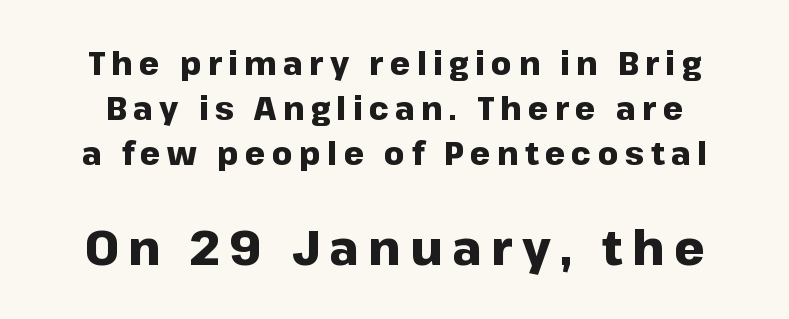
{"serif": "no", "italic": "no", "bold": "yes", "weight": "heavy", "width": "normal", "stroke_contrast": "low", "x_height": "medium", "monospaced": "no", "underline": "no", "line_spacing": "normal", "line_spacing_ratio": 1.4, "letter_spacing": "wide", "letter_spacing_em": 0.2, "larger_block": "second", "size_ratio": 1.5, "glyph_px": 48}
